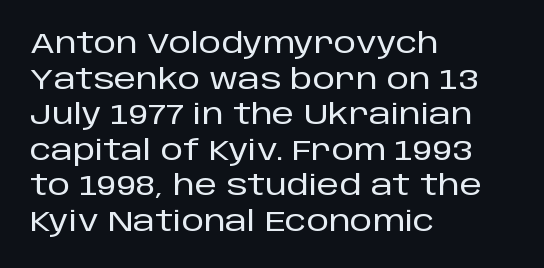
Q: Is the text italic (slanted)? A: No, it is upright.
Q: Is the typeface a serif or a sans-serif typeface? A: Sans-serif.
Q: Is the text underlined? A: No.
Q: How is the paragraph aligned? A: Left-aligned.
Q: Is the spacing between letters normal or unusually wide? A: Normal.
Q: Is the spacing between lines tight, normal or loose? A: Normal.
Q: Width (condensed, normal, or wide)? A: Normal.
Q: Stroke contrast? A: Low.
Q: x-height? A: Large.
Q: Monospaced? A: No.
